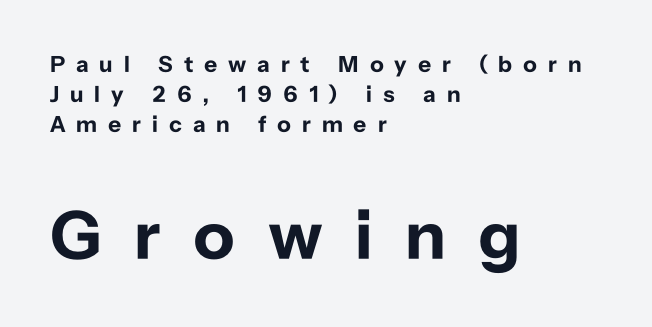
Bare-footed words on every line. Leftover space on each line is placed entirely after the last word. In terms of letterform style, serifs are entirely absent. Top chunk: small. Bottom chunk: large.
